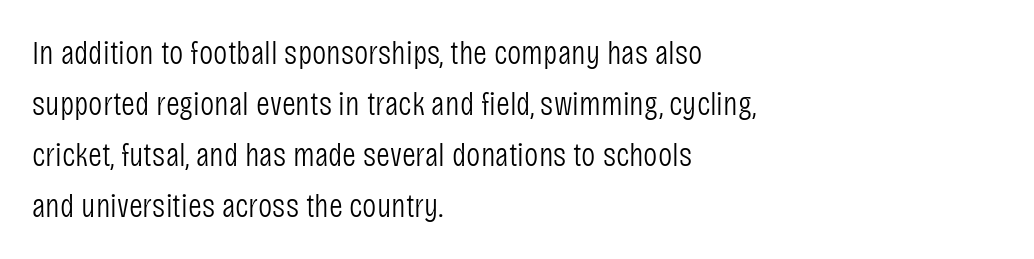
{"serif": "no", "italic": "no", "bold": "no", "weight": "light", "width": "condensed", "stroke_contrast": "low", "x_height": "large", "monospaced": "no", "underline": "no", "align": "left", "line_spacing": "normal", "line_spacing_ratio": 1.5, "letter_spacing": "normal", "letter_spacing_em": 0.0, "glyph_px": 34}
